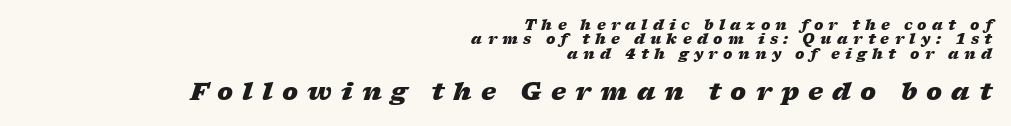
{"italic": "yes", "lean": "right", "slant_degrees": 17, "bold": "yes", "underline": "no", "align": "right", "line_spacing": "tight", "line_spacing_ratio": 1.02, "letter_spacing": "wide", "letter_spacing_em": 0.38, "larger_block": "second", "size_ratio": 1.71, "glyph_px": 24}
